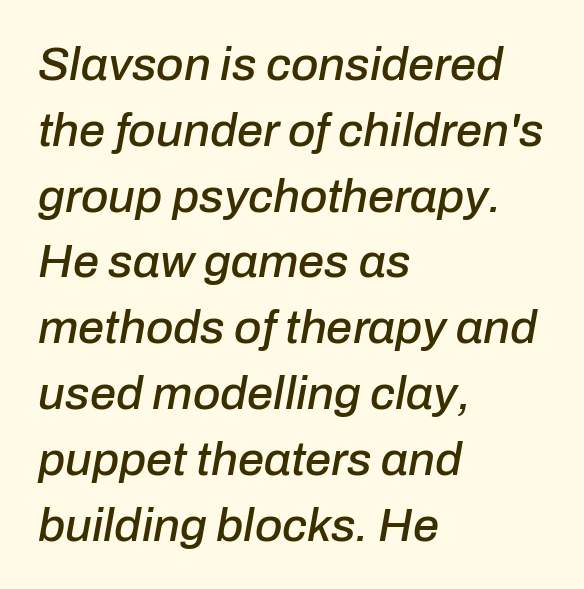
These lines are rendered in a variable-pitch font. The horizontal fit of the characters is conventional and even. Notice how the passage keeps a crisp vertical edge on the left only. Yep, that's italic — everything's leaning.
